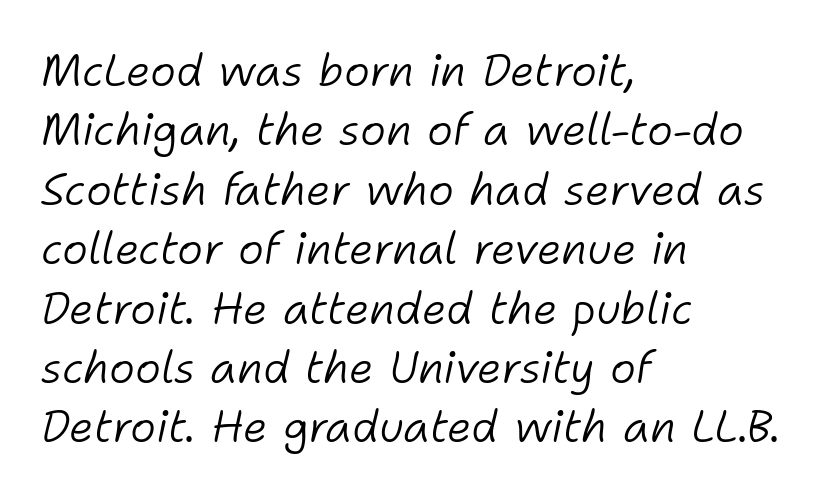
{"italic": "yes", "lean": "right", "slant_degrees": 11, "bold": "no", "weight": "light", "width": "normal", "stroke_contrast": "low", "x_height": "medium", "monospaced": "no", "underline": "no", "align": "left", "line_spacing": "normal", "line_spacing_ratio": 1.35, "letter_spacing": "normal", "letter_spacing_em": 0.0, "glyph_px": 44}
